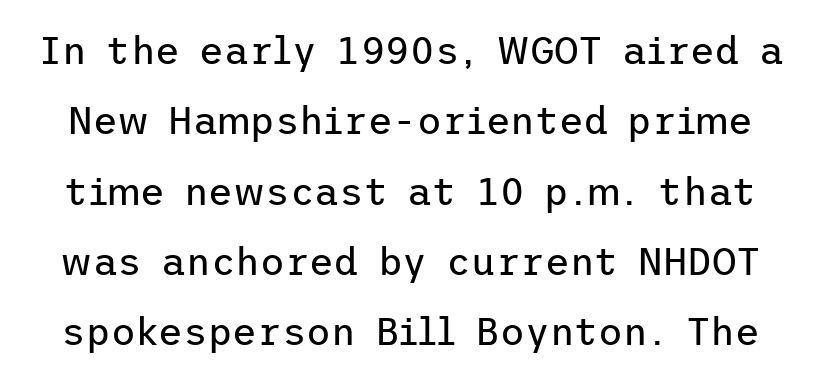
Q: Is the text bold? A: No.
Q: Is the text italic (slanted)? A: No, it is upright.
Q: Is the typeface a serif or a sans-serif typeface? A: Sans-serif.
Q: Is the text underlined? A: No.
Q: Is the spacing between letters normal or unusually wide? A: Normal.
Q: Width (condensed, normal, or wide)? A: Normal.
Q: Stroke contrast? A: Low.
Q: x-height? A: Medium.
